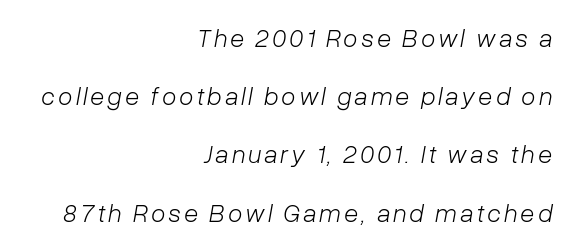
Q: Is the text bold? A: No.
Q: Is the text italic (slanted)? A: Yes, it leans right by about 10 degrees.
Q: Is the text underlined? A: No.
Q: How is the paragraph aligned? A: Right-aligned.
Q: Is the spacing between lines tight, normal or loose? A: Loose.
